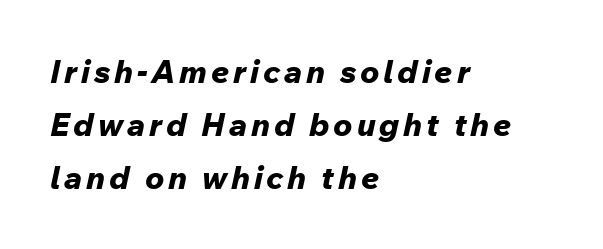
The image shows 32 px bold type, italic (leaning right); set left-aligned, normal line spacing (1.66x), not underlined; low stroke contrast and a medium x-height.
